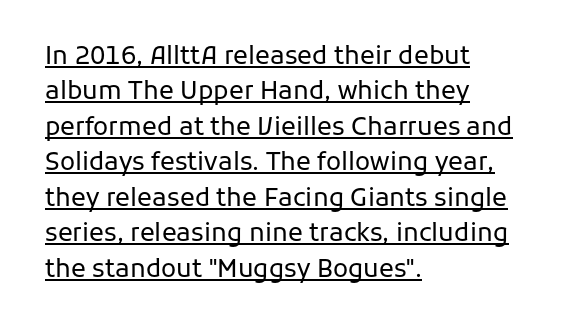
Q: Is the text bold? A: No.
Q: Is the text italic (slanted)? A: No, it is upright.
Q: Is the text underlined? A: Yes.
Q: How is the paragraph aligned? A: Left-aligned.
Q: Is the spacing between letters normal or unusually wide? A: Normal.
Q: Is the spacing between lines tight, normal or loose? A: Normal.
